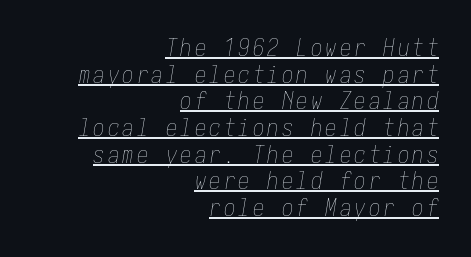
This sample is right-justified, so line beginnings fall wherever the words allow. The passage shown is underscored from start to finish. Bold? No — there's no thickening of the strokes. Observe the lean: these are italic letterforms.
